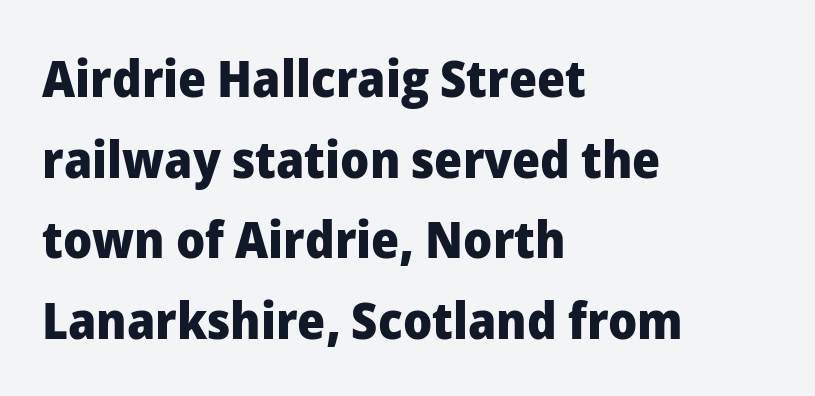
This is sans-serif lettering, the kind often seen on screens and signage. Honestly, the row spacing looks completely unremarkable. Note the varied advance widths — an 'i' is clearly narrower than an 'm'. A typesetter would call this zero additional tracking.
